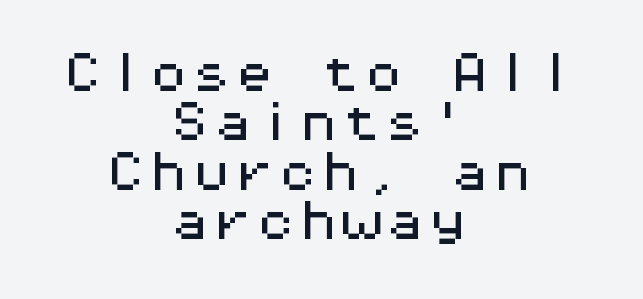
Typeset on center — no edge is straight. A typesetter would call this zero additional tracking. Every character sits straight up, as roman type does. The words here are not underlined. The passage shown is typed in a monospace face where columns stay perfectly aligned.
